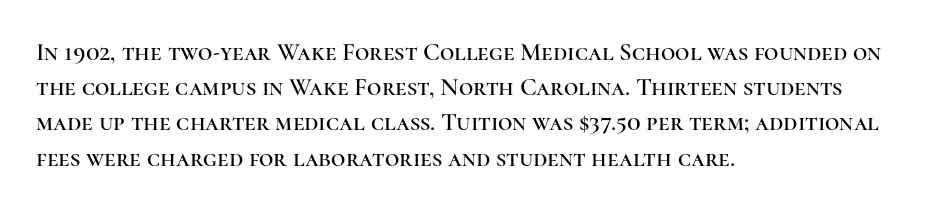
Posture: straight, roman, zero tilt. This rendering uses left alignment, leaving the right contour irregular. This sample keeps an unexceptional amount of space between lines. Bare-footed words on every line.
